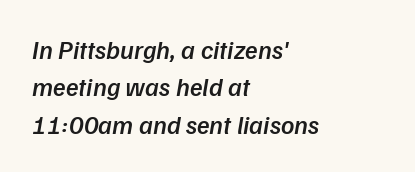
Horizontal alignment here is leftward, the default for most running prose. Italic: yes, the glyphs are oblique. Students, this is semibold: more ink than regular, less than bold. Words float on clear page, feet unadorned. A typesetter would call this zero additional tracking. Leading matches the norm, producing a regular column.
